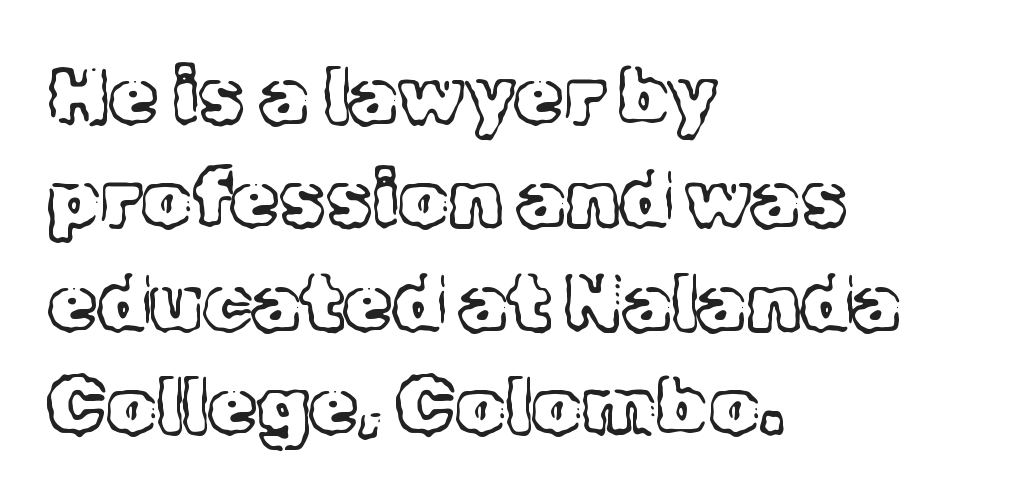
Spacing between characters is what you'd get straight out of the box. The face used here is proportionally spaced, like ordinary book or web type. The typeface has the unassuming heft of standard copy or less. Does the leading feel generous? No, just average. Nobody drew a line under any word here. The setting favours the left margin, as ordinary paragraphs usually do.
